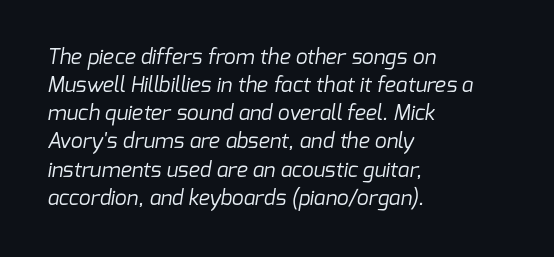
The image shows 21 px text type; set left-aligned, normal line spacing (1.34x), normal letter spacing, not underlined.
